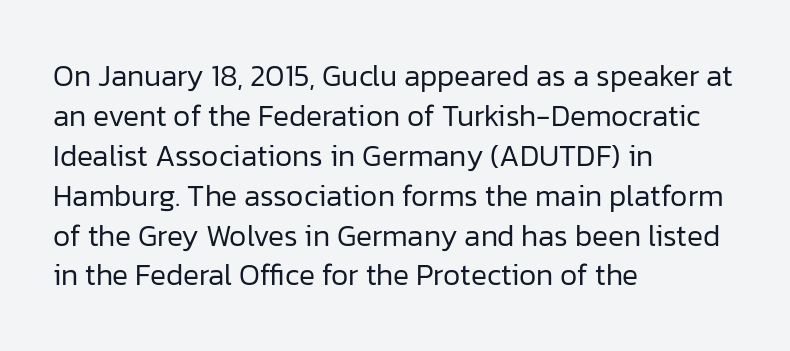
Weight class: somewhere from thin through regular. A bare baseline throughout the passage. The lines are quadded left. Is this a fixed-width face? No — the glyphs have proportional, varying widths.
